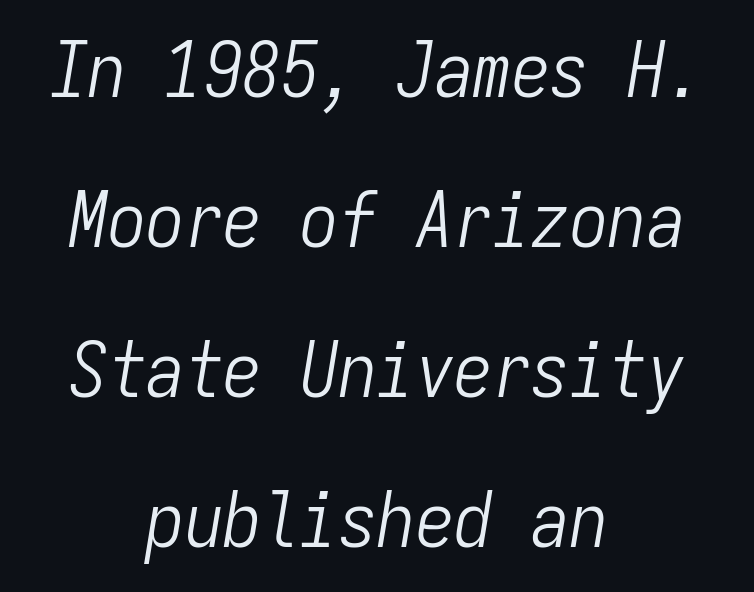
{"italic": "yes", "lean": "right", "slant_degrees": 9, "bold": "no", "weight": "light", "width": "condensed", "stroke_contrast": "low", "x_height": "medium", "monospaced": "yes", "underline": "no", "align": "center", "line_spacing": "loose", "line_spacing_ratio": 1.95, "letter_spacing": "normal", "letter_spacing_em": 0.0, "glyph_px": 77}
